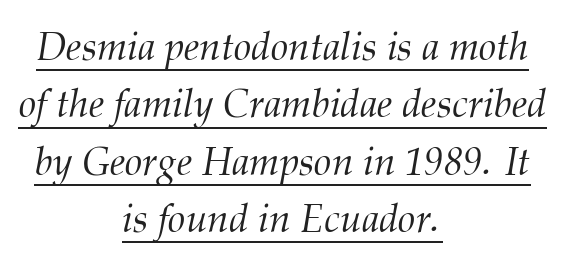
No extra ink here — the face is not bold. Honestly, the letter spacing is just normal — you wouldn't notice it. Does the type have serifs? Yes, each stem ends in a small foot. Underline: present. This block has exactly the height ordinary leading produces. Do the characters align in a grid? No, the font is proportional.
